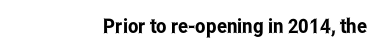
These lines keep a tight, regular rhythm from letter to letter. Unmarked baselines from the first word to the last. Italic: no, the glyphs are upright roman.
